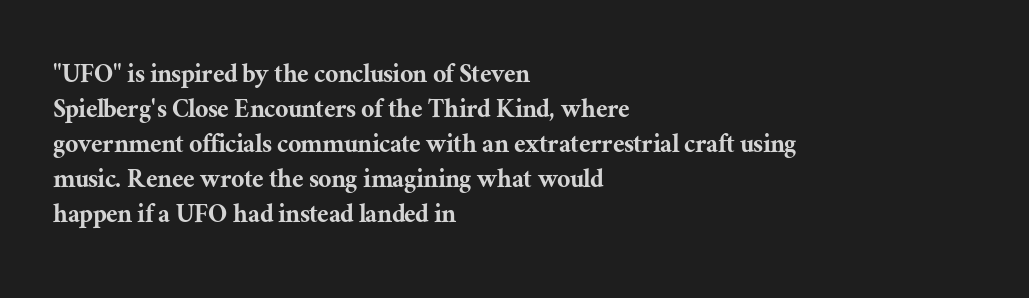
The image shows 29 px serif type, upright; set left-aligned, line spacing 1.21x, normal letter spacing, not underlined; medium stroke contrast and a medium x-height.
